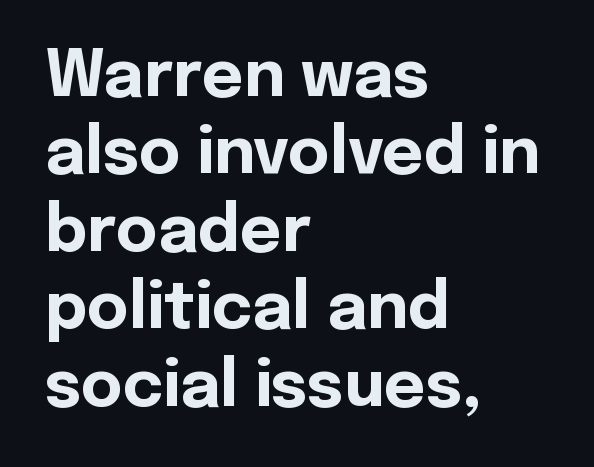
{"serif": "no", "italic": "no", "bold": "yes", "weight": "bold", "width": "normal", "x_height": "medium", "monospaced": "no", "underline": "no", "align": "left", "line_spacing_ratio": 1.21, "letter_spacing": "normal", "letter_spacing_em": 0.0, "glyph_px": 64}
